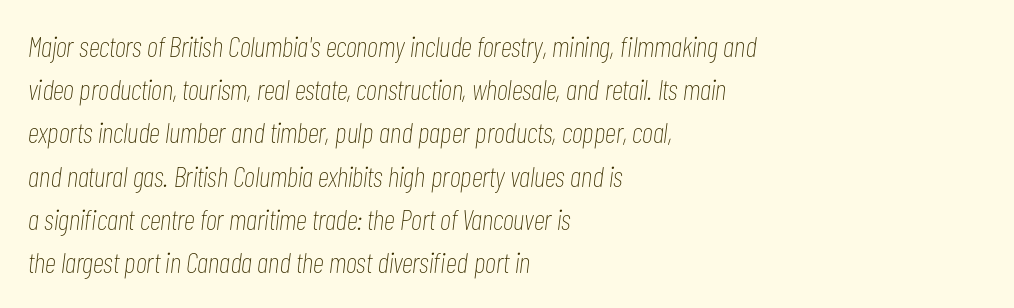
Q: Is the text bold? A: No.
Q: Is the text italic (slanted)? A: Yes, it leans right by about 7 degrees.
Q: Is the text underlined? A: No.
Q: How is the paragraph aligned? A: Left-aligned.
Q: Is the spacing between letters normal or unusually wide? A: Normal.
Q: Is the spacing between lines tight, normal or loose? A: Normal.
Q: Width (condensed, normal, or wide)? A: Condensed.
Q: Stroke contrast? A: Low.
Q: x-height? A: Medium.
Q: Monospaced? A: No.
